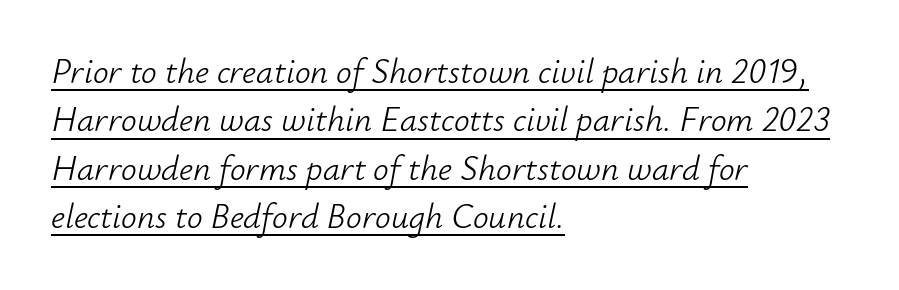
{"italic": "yes", "lean": "right", "slant_degrees": 12, "bold": "no", "weight": "light", "width": "normal", "stroke_contrast": "low", "x_height": "small", "monospaced": "no", "underline": "yes", "align": "left", "line_spacing": "normal", "line_spacing_ratio": 1.38, "letter_spacing": "normal", "letter_spacing_em": 0.0, "glyph_px": 35}
